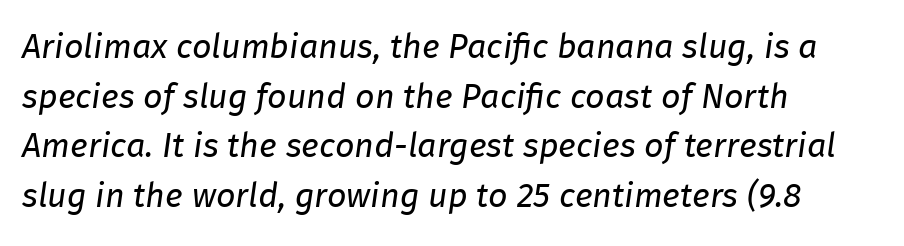
The image shows 34 px regular-weight type, italic (leaning right); set left-aligned, normal line spacing (1.46x), normal letter spacing, not underlined; low stroke contrast and a medium x-height.
